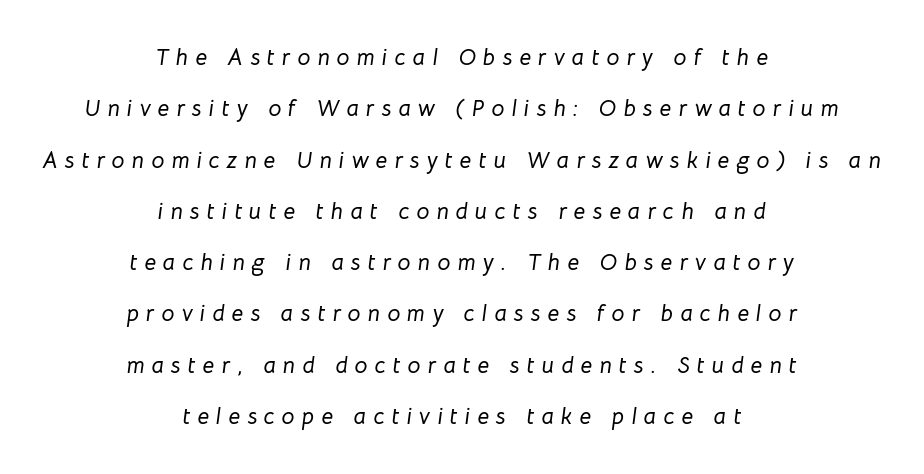
{"italic": "yes", "lean": "right", "slant_degrees": 8, "underline": "no", "align": "center", "line_spacing": "loose", "line_spacing_ratio": 2.23, "letter_spacing": "wide", "letter_spacing_em": 0.31, "glyph_px": 23}
